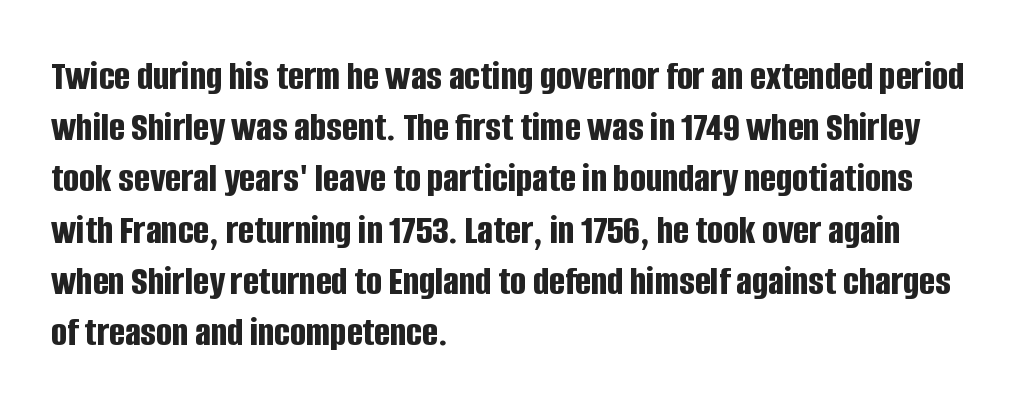
Q: Is the text bold? A: Yes.
Q: Is the text italic (slanted)? A: No, it is upright.
Q: Is the typeface a serif or a sans-serif typeface? A: Sans-serif.
Q: Is the text underlined? A: No.
Q: How is the paragraph aligned? A: Left-aligned.
Q: Is the spacing between letters normal or unusually wide? A: Normal.
Q: Width (condensed, normal, or wide)? A: Condensed.
Q: Stroke contrast? A: Low.
Q: x-height? A: Large.
Q: Monospaced? A: No.
